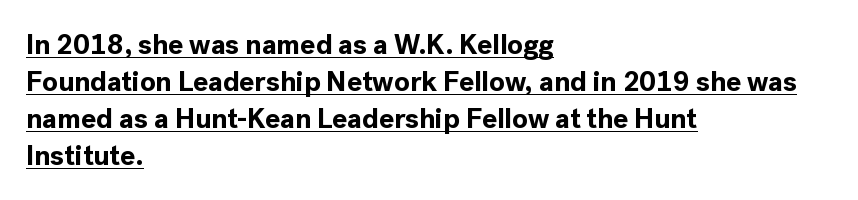
Is this a sans? Yes — the strokes have no serifs. Normally led — the rows are evenly, conventionally spaced. All the whitespace from short lines collects on the right. This sample carries an underscore along the baseline area. What stands out about the letter spacing? Nothing — it is the standard amount.
